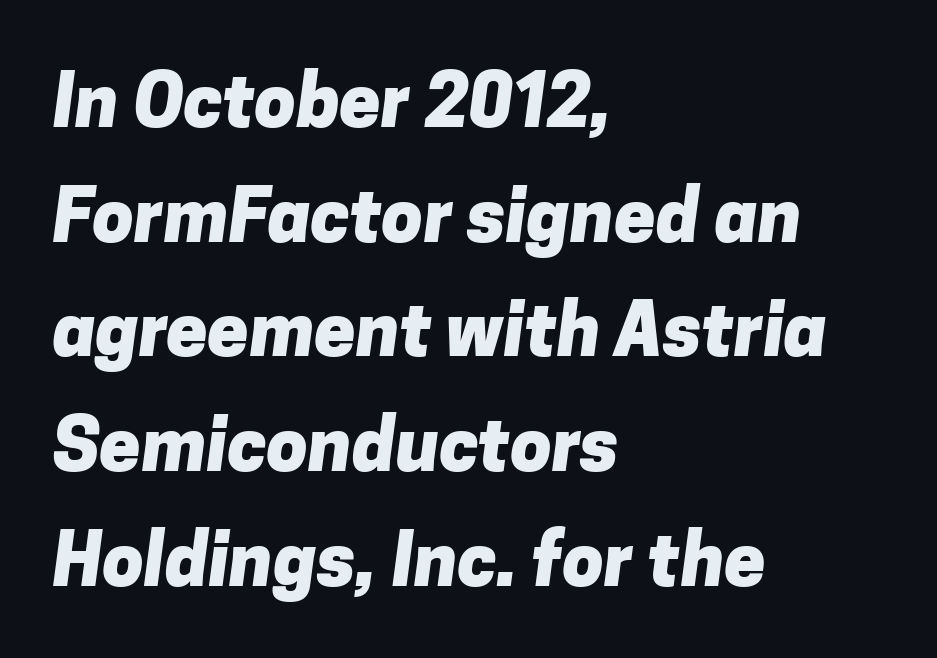
Q: Is the text bold? A: Yes.
Q: Is the typeface a serif or a sans-serif typeface? A: Sans-serif.
Q: Is the text underlined? A: No.
Q: How is the paragraph aligned? A: Left-aligned.
Q: Is the spacing between letters normal or unusually wide? A: Normal.
Q: Is the spacing between lines tight, normal or loose? A: Normal.
Q: Width (condensed, normal, or wide)? A: Normal.
Q: Stroke contrast? A: Low.
Q: x-height? A: Medium.
Q: Monospaced? A: No.
